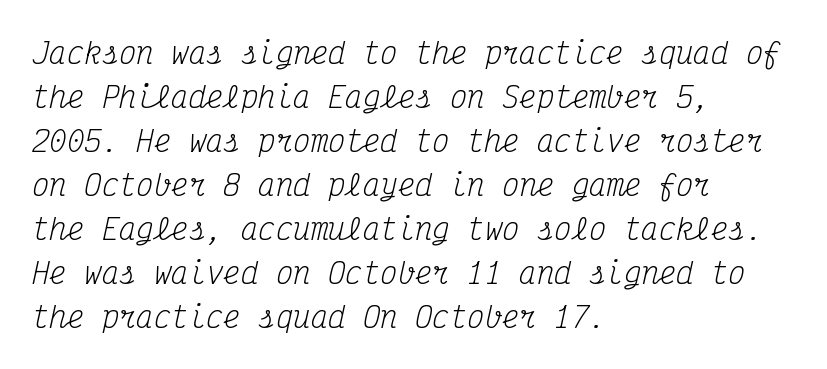
The image shows 29 px regular-weight, condensed serif type, italic (leaning right), monospaced; set left-aligned, normal line spacing (1.52x), normal letter spacing, not underlined; medium stroke contrast and a medium x-height.
